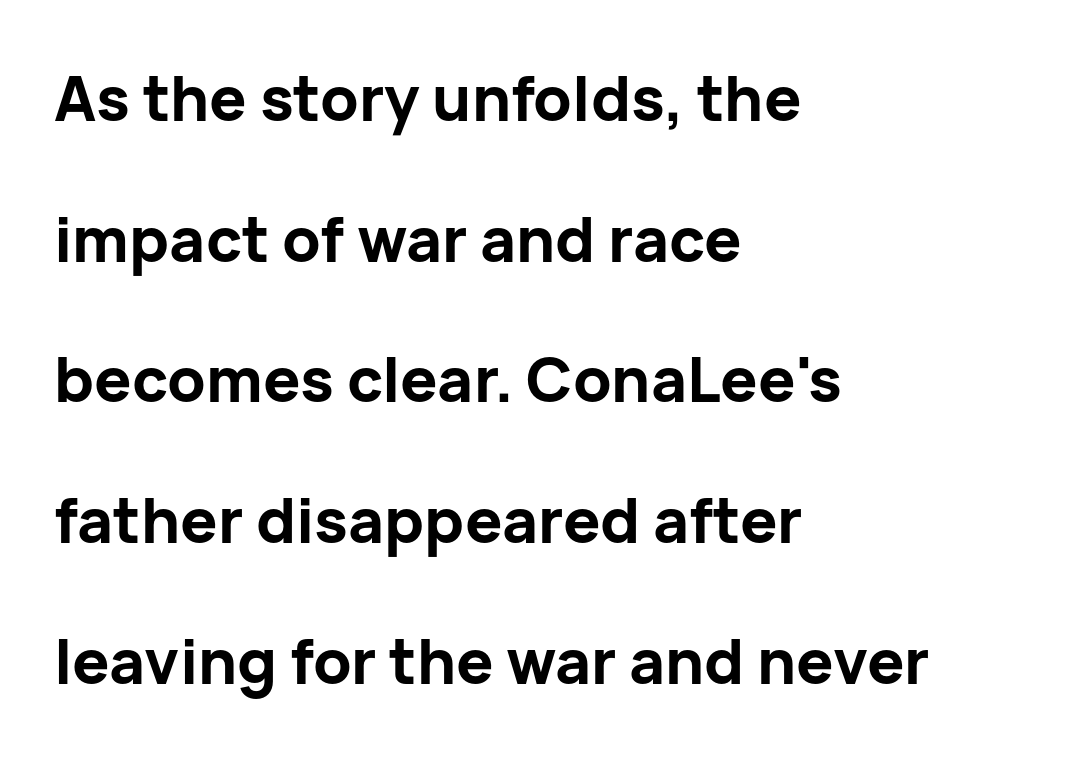
{"serif": "no", "italic": "no", "bold": "yes", "weight": "bold", "width": "normal", "stroke_contrast": "low", "x_height": "medium", "monospaced": "no", "underline": "no", "align": "left", "line_spacing": "loose", "line_spacing_ratio": 2.27, "letter_spacing": "normal", "letter_spacing_em": 0.0, "glyph_px": 62}
